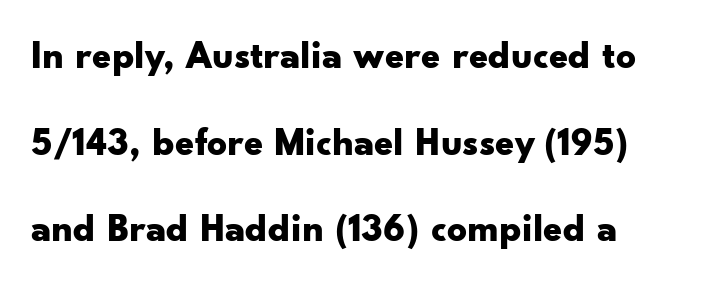
The face used here is rendered with its standard letterfit. The area under the type is left untouched. A student would call this left alignment; a typographer would say flush left, rag right. Look at the bottom of the vertical strokes: they stop flat, with no serifs.
